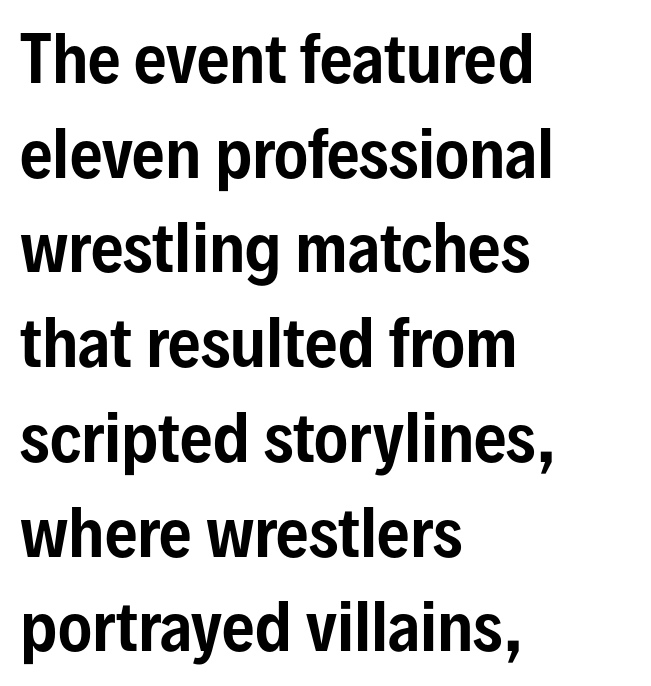
The image shows 64 px condensed sans-serif type, upright; set left-aligned, normal line spacing (1.48x), normal letter spacing, not underlined; low stroke contrast and a medium x-height.
